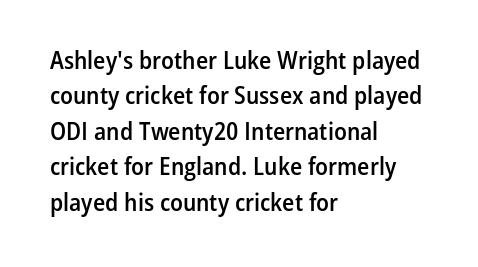
The image shows 25 px text type, upright; set left-aligned, normal line spacing (1.42x), normal letter spacing, not underlined.
